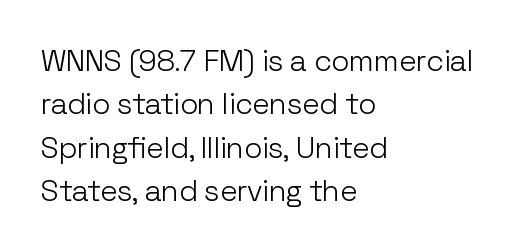
{"serif": "no", "italic": "no", "bold": "no", "weight": "light", "width": "normal", "stroke_contrast": "low", "x_height": "medium", "monospaced": "no", "underline": "no", "align": "left", "line_spacing": "normal", "line_spacing_ratio": 1.45, "letter_spacing": "normal", "letter_spacing_em": 0.0, "glyph_px": 30}
